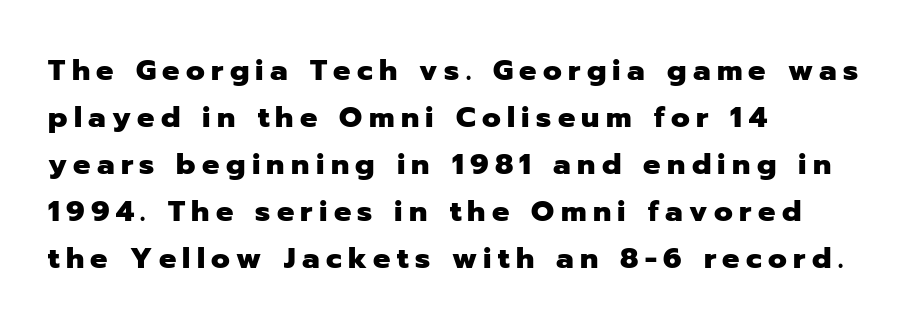
The image shows 29 px heavy sans-serif type, upright; set left-aligned, normal line spacing (1.62x), unusually wide letter spacing (+0.22 em), not underlined; low stroke contrast and a medium x-height.
